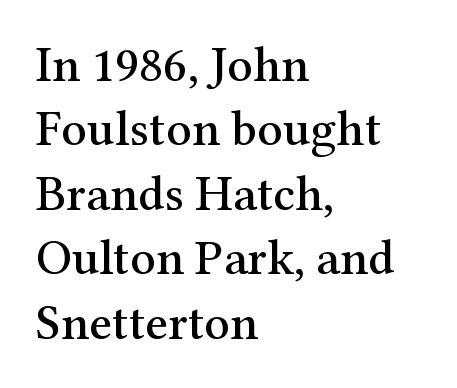
Anything drawn beneath the words? Only blank space. The specimen reads as upright at a glance. Whoever set this chose a conventional vertical rhythm. The rendering keeps characters at their native spacing.
